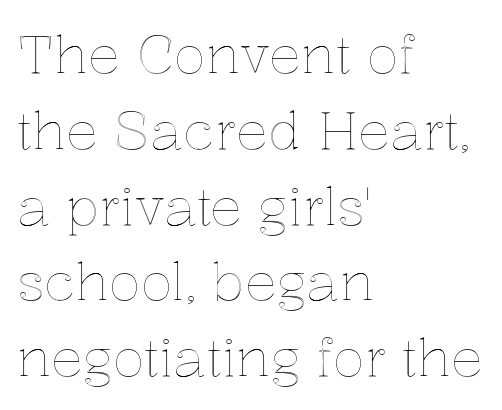
The image shows 53 px text type, upright; set left-aligned, normal line spacing (1.43x), normal letter spacing, not underlined; a medium x-height.
